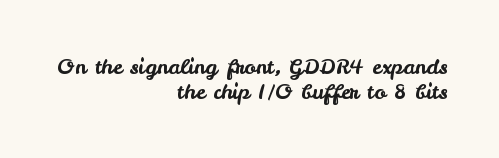
This rendering leaves character spacing at its baseline value. Quick note: underline off. Visually the block forms a straight wall on the right and a jagged coastline on the left.
